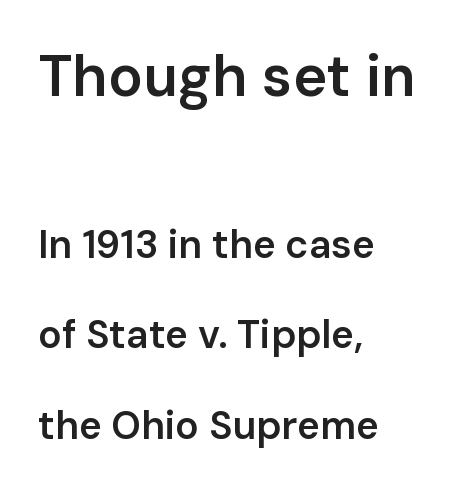
Q: Is the text bold? A: Semi-bold.
Q: Is the text italic (slanted)? A: No, it is upright.
Q: Is the typeface a serif or a sans-serif typeface? A: Sans-serif.
Q: Is the text underlined? A: No.
Q: How is the paragraph aligned? A: Left-aligned.
Q: Is the spacing between letters normal or unusually wide? A: Normal.
Q: Is the spacing between lines tight, normal or loose? A: Loose.
Q: Which block of text is set in a larger size, the first (top) or the second (bottom)? A: The first (top) one.
Q: Width (condensed, normal, or wide)? A: Normal.
Q: Stroke contrast? A: Low.
Q: x-height? A: Medium.
Q: Monospaced? A: No.
